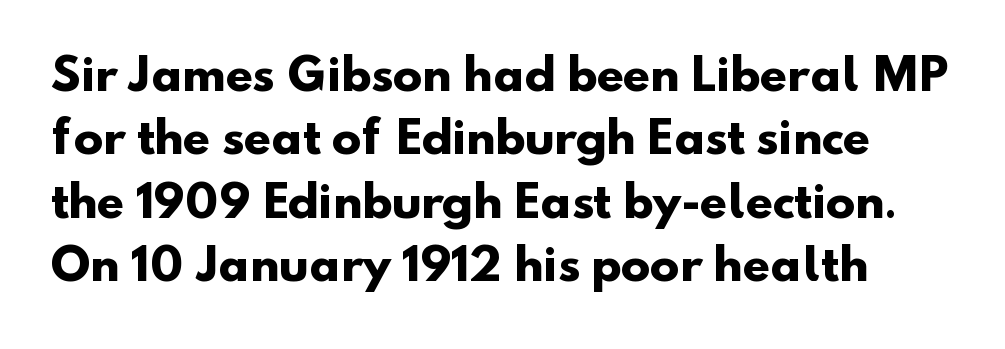
{"serif": "no", "bold": "yes", "weight": "heavy", "width": "normal", "stroke_contrast": "low", "x_height": "small", "monospaced": "no", "underline": "no", "line_spacing": "normal", "line_spacing_ratio": 1.44, "letter_spacing": "normal", "letter_spacing_em": 0.0, "glyph_px": 44}
